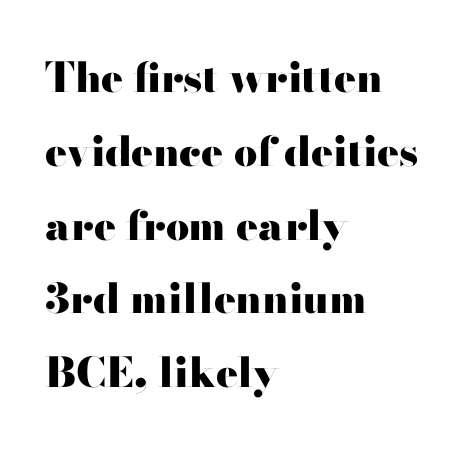
Heavy-handed strokes throughout: this text is bold. Just letters on the line, the space beneath them empty. Is the block centered? No — it sits flush against the left margin. You could not count columns in this text — the font is proportionally spaced. No italicization has been applied; the sample stays upright.
